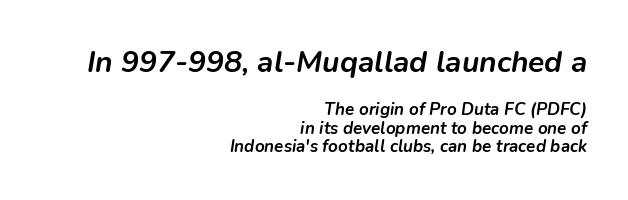
The image shows 30 px semibold type, italic (leaning right); set right-aligned, tight line spacing (1.08x), normal letter spacing, not underlined; the first (top) block is 1.76x larger; low stroke contrast and a medium x-height.
